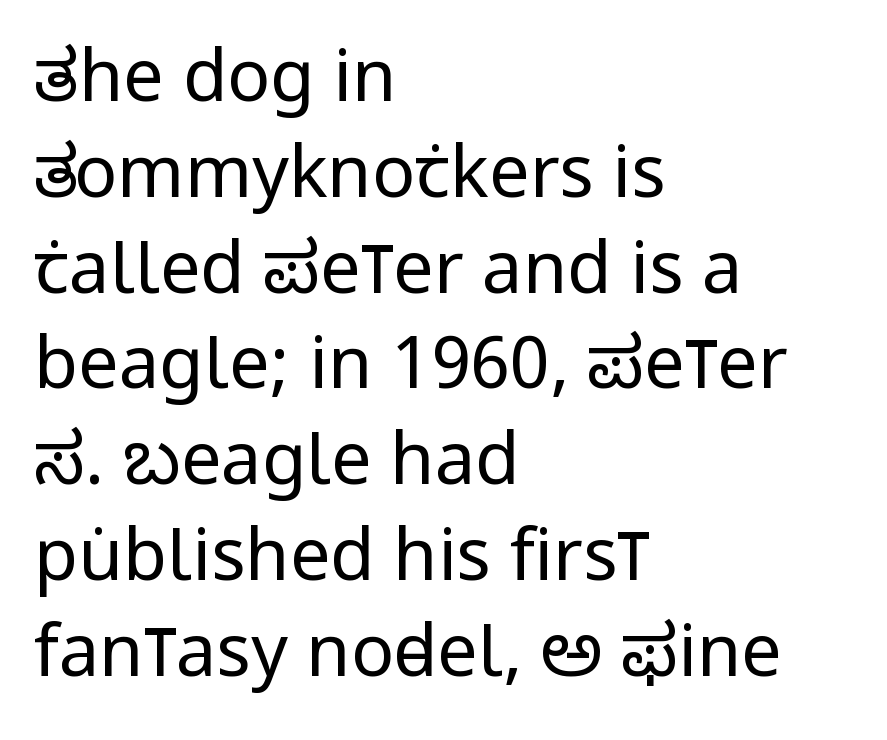
Q: Is the text bold? A: No.
Q: Is the text italic (slanted)? A: No, it is upright.
Q: Is the typeface a serif or a sans-serif typeface? A: Sans-serif.
Q: Is the text underlined? A: No.
Q: How is the paragraph aligned? A: Left-aligned.
Q: Is the spacing between letters normal or unusually wide? A: Normal.
Q: Is the spacing between lines tight, normal or loose? A: Normal.
Q: Width (condensed, normal, or wide)? A: Condensed.
Q: Stroke contrast? A: Low.
Q: x-height? A: Large.
Q: Monospaced? A: No.
